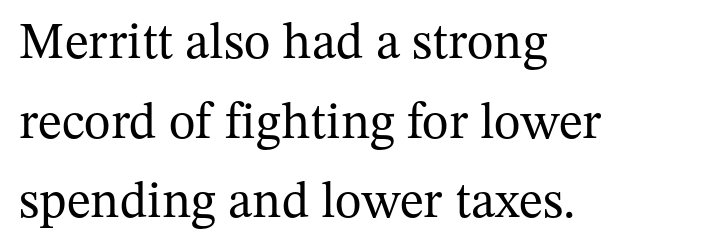
The image shows 51 px regular-weight serif type, upright; set left-aligned, normal line spacing (1.56x), normal letter spacing, not underlined; medium stroke contrast and a medium x-height.
